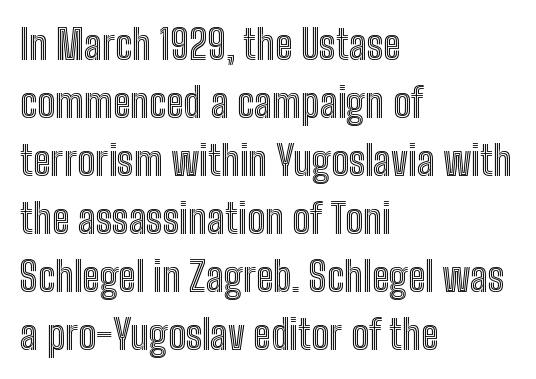
Q: Is the text italic (slanted)? A: No, it is upright.
Q: Is the text underlined? A: No.
Q: How is the paragraph aligned? A: Left-aligned.
Q: Is the spacing between letters normal or unusually wide? A: Normal.
Q: Is the spacing between lines tight, normal or loose? A: Normal.
Q: Width (condensed, normal, or wide)? A: Condensed.
Q: x-height? A: Medium.
Q: Monospaced? A: No.
